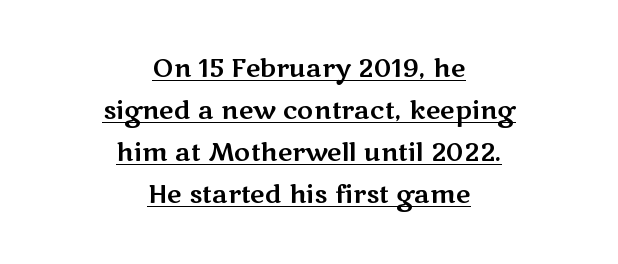
Q: Is the text italic (slanted)? A: No, it is upright.
Q: Is the text underlined? A: Yes.
Q: How is the paragraph aligned? A: Centered.
Q: Is the spacing between letters normal or unusually wide? A: Normal.
Q: Is the spacing between lines tight, normal or loose? A: Normal.
